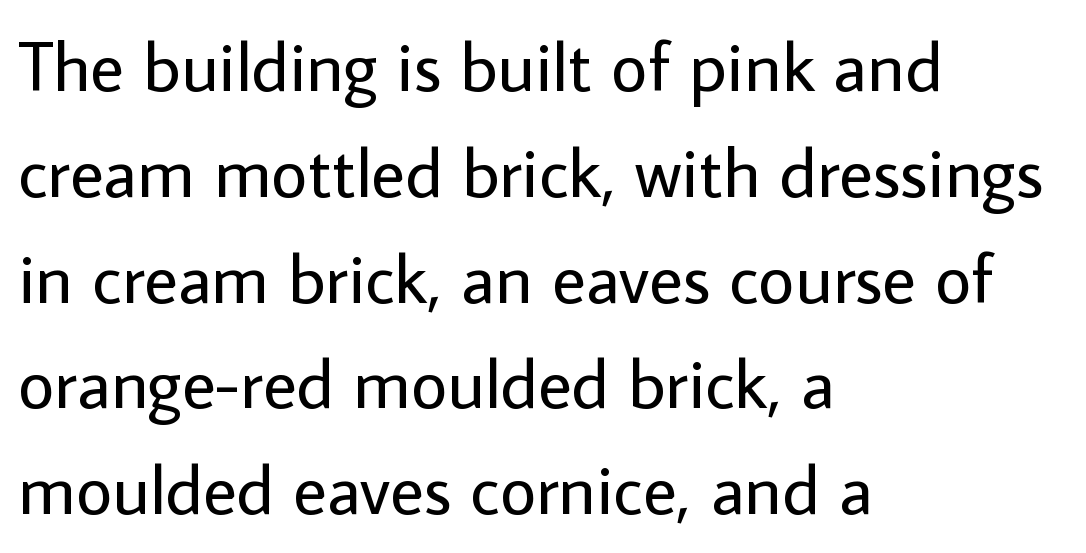
The image shows 71 px regular-weight sans-serif type, upright; set left-aligned, normal line spacing (1.49x), normal letter spacing, not underlined; low stroke contrast and a medium x-height.
